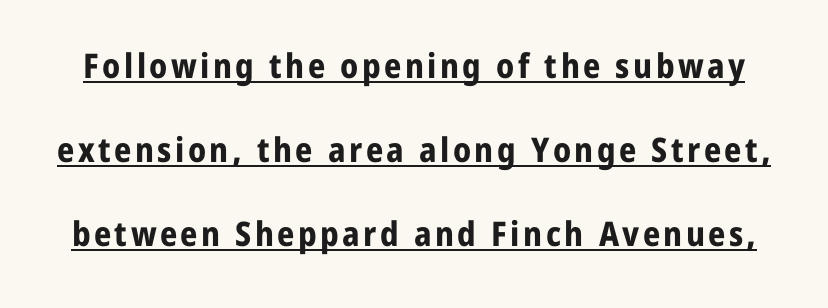
{"serif": "no", "italic": "no", "bold": "yes", "weight": "bold", "width": "normal", "stroke_contrast": "low", "x_height": "medium", "monospaced": "no", "underline": "yes", "line_spacing": "loose", "line_spacing_ratio": 2.47, "glyph_px": 34}
